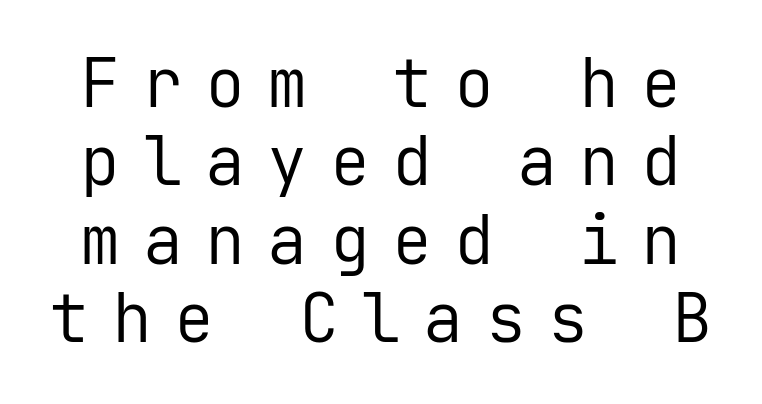
{"serif": "no", "italic": "no", "bold": "no", "weight": "regular", "width": "normal", "stroke_contrast": "low", "x_height": "medium", "monospaced": "yes", "underline": "no", "line_spacing_ratio": 1.17, "letter_spacing": "wide", "letter_spacing_em": 0.33, "glyph_px": 67}
